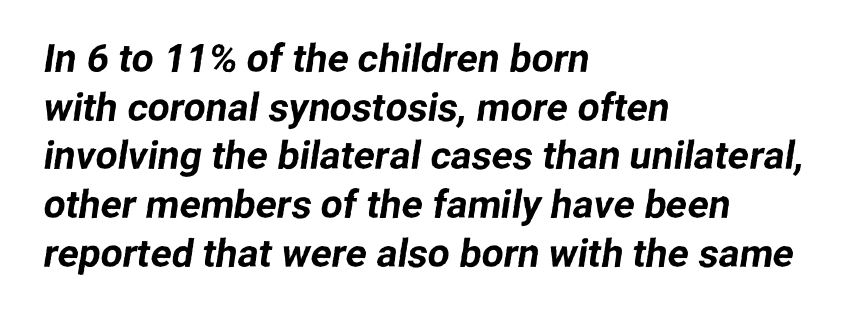
Q: Is the typeface a serif or a sans-serif typeface? A: Sans-serif.
Q: Is the text underlined? A: No.
Q: How is the paragraph aligned? A: Left-aligned.
Q: Is the spacing between letters normal or unusually wide? A: Normal.
Q: Is the spacing between lines tight, normal or loose? A: Normal.
Q: Width (condensed, normal, or wide)? A: Normal.
Q: Stroke contrast? A: Low.
Q: x-height? A: Medium.
Q: Monospaced? A: No.
